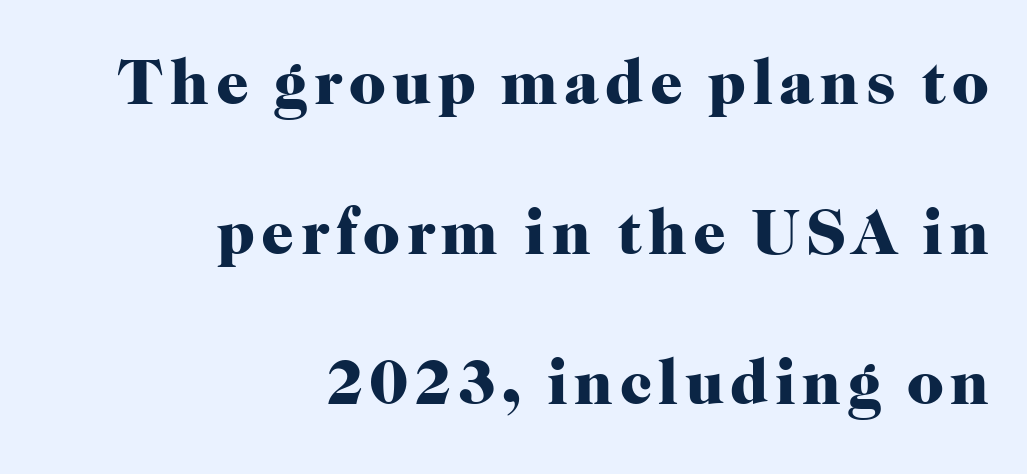
Q: Is the text bold? A: Yes.
Q: Is the text italic (slanted)? A: No, it is upright.
Q: Is the typeface a serif or a sans-serif typeface? A: Serif.
Q: Is the text underlined? A: No.
Q: How is the paragraph aligned? A: Right-aligned.
Q: Is the spacing between lines tight, normal or loose? A: Loose.
Q: Width (condensed, normal, or wide)? A: Normal.
Q: Stroke contrast? A: High.
Q: x-height? A: Medium.
Q: Monospaced? A: No.
